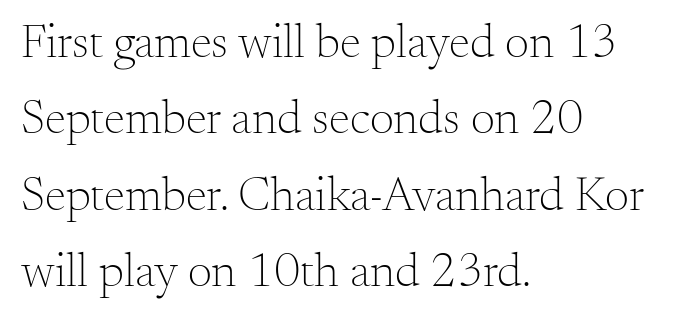
Q: Is the text bold? A: No.
Q: Is the text italic (slanted)? A: No, it is upright.
Q: Is the typeface a serif or a sans-serif typeface? A: Serif.
Q: Is the text underlined? A: No.
Q: How is the paragraph aligned? A: Left-aligned.
Q: Is the spacing between letters normal or unusually wide? A: Normal.
Q: Is the spacing between lines tight, normal or loose? A: Normal.
Q: Width (condensed, normal, or wide)? A: Normal.
Q: Stroke contrast? A: Medium.
Q: x-height? A: Small.
Q: Monospaced? A: No.
